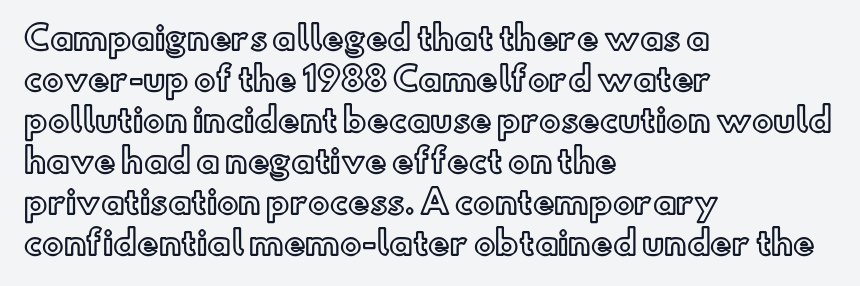
Q: Is the text italic (slanted)? A: No, it is upright.
Q: Is the text underlined? A: No.
Q: How is the paragraph aligned? A: Left-aligned.
Q: Is the spacing between letters normal or unusually wide? A: Normal.
Q: Is the spacing between lines tight, normal or loose? A: Normal.
Q: Width (condensed, normal, or wide)? A: Normal.
Q: x-height? A: Small.
Q: Monospaced? A: No.
